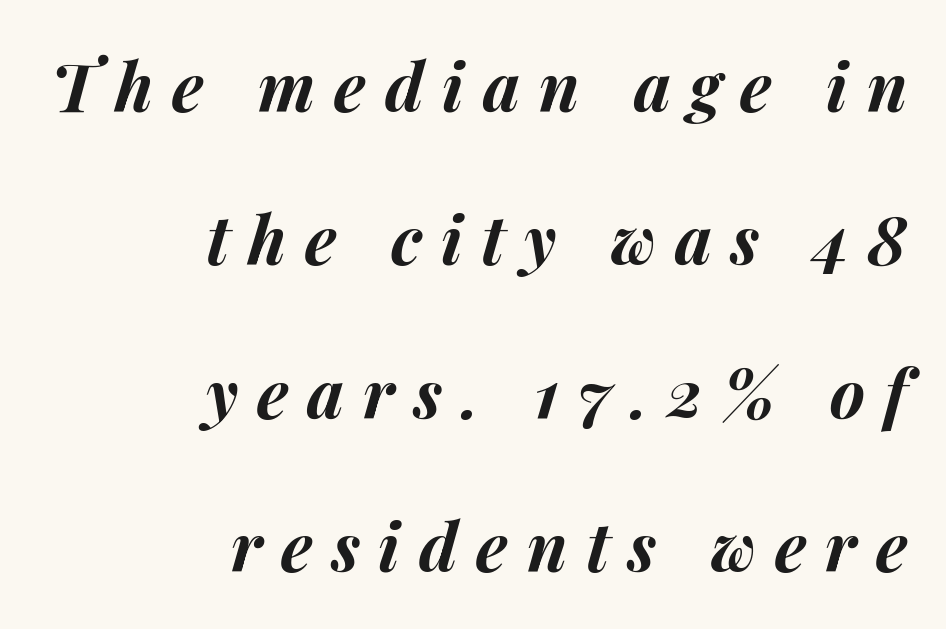
Q: Is the text bold? A: Yes.
Q: Is the text italic (slanted)? A: Yes, it leans right by about 14 degrees.
Q: Is the text underlined? A: No.
Q: How is the paragraph aligned? A: Right-aligned.
Q: Is the spacing between letters normal or unusually wide? A: Unusually wide.
Q: Is the spacing between lines tight, normal or loose? A: Loose.
Q: Width (condensed, normal, or wide)? A: Normal.
Q: Stroke contrast? A: Medium.
Q: x-height? A: Medium.
Q: Monospaced? A: No.
